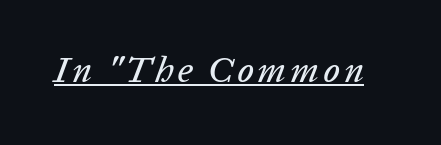
Q: Is the text italic (slanted)? A: Yes, it leans right by about 20 degrees.
Q: Is the text underlined? A: Yes.
Q: Width (condensed, normal, or wide)? A: Normal.
Q: Stroke contrast? A: Low.
Q: x-height? A: Medium.
Q: Monospaced? A: No.
